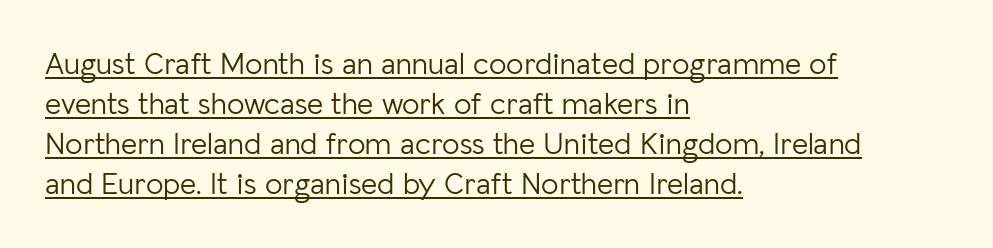
The image shows 31 px light sans-serif type, upright; set left-aligned, normal line spacing (1.29x), normal letter spacing, underlined; low stroke contrast and a medium x-height.
